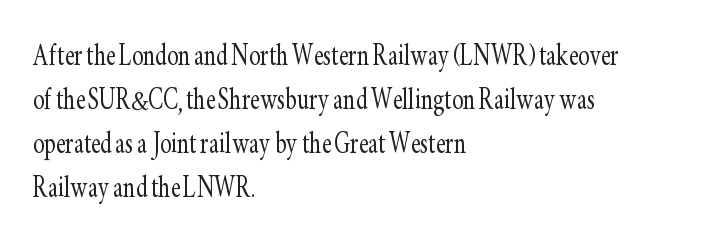
{"serif": "yes", "italic": "no", "bold": "no", "weight": "light", "width": "condensed", "stroke_contrast": "low", "x_height": "small", "monospaced": "no", "underline": "no", "align": "left", "line_spacing": "normal", "line_spacing_ratio": 1.29, "letter_spacing": "normal", "letter_spacing_em": 0.0, "glyph_px": 34}
